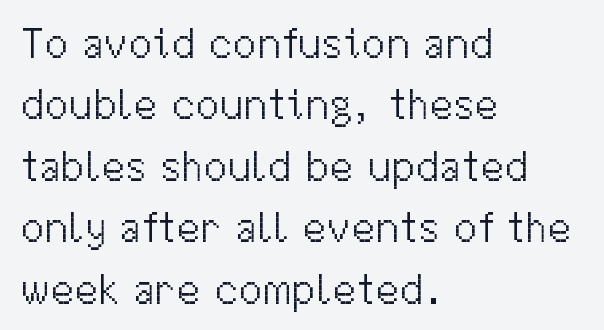
The lines in this sample share a left origin and differ only in where they stop. Nope, not italic — everything's standing straight. Letter spacing: default. Horizontal bands of white between lines are of average thickness. This sample has the flowing, uneven cadence of proportional lettering.
